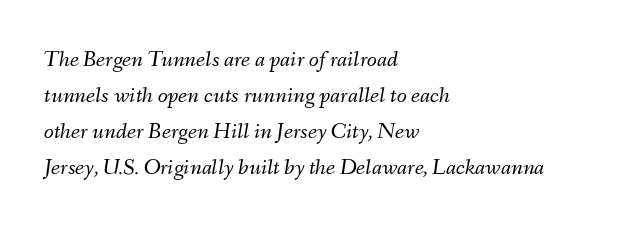
The image shows 23 px text type, italic (leaning right); set left-aligned, normal line spacing (1.56x), normal letter spacing, not underlined.
